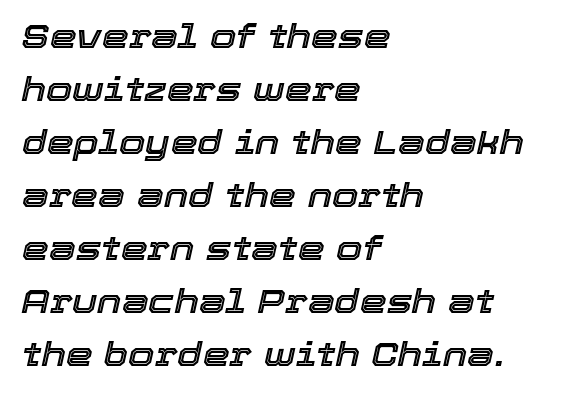
The image shows 34 px text type, italic (leaning right); set left-aligned, normal line spacing (1.56x), normal letter spacing, not underlined; a medium x-height.
